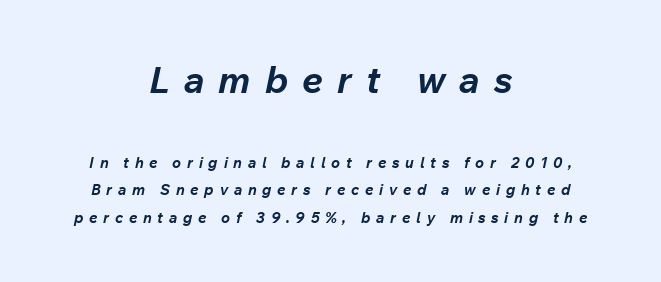
{"italic": "yes", "lean": "right", "slant_degrees": 12, "bold": "yes", "weight": "bold", "width": "normal", "stroke_contrast": "low", "x_height": "medium", "monospaced": "no", "underline": "no", "align": "center", "line_spacing_ratio": 1.82, "letter_spacing": "wide", "letter_spacing_em": 0.38, "larger_block": "first", "size_ratio": 2.47, "glyph_px": 37}
